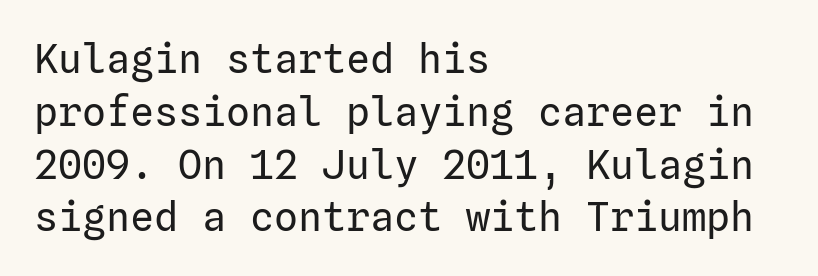
{"serif": "no", "italic": "no", "bold": "no", "weight": "regular", "width": "normal", "stroke_contrast": "low", "x_height": "medium", "underline": "no", "align": "left", "line_spacing": "normal", "line_spacing_ratio": 1.32, "letter_spacing": "normal", "letter_spacing_em": 0.0, "glyph_px": 40}
